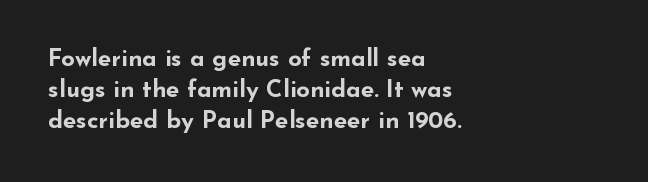
Q: Is the text bold? A: Yes.
Q: Is the text italic (slanted)? A: No, it is upright.
Q: Is the text underlined? A: No.
Q: How is the paragraph aligned? A: Left-aligned.
Q: Is the spacing between letters normal or unusually wide? A: Normal.
Q: Is the spacing between lines tight, normal or loose? A: Normal.
